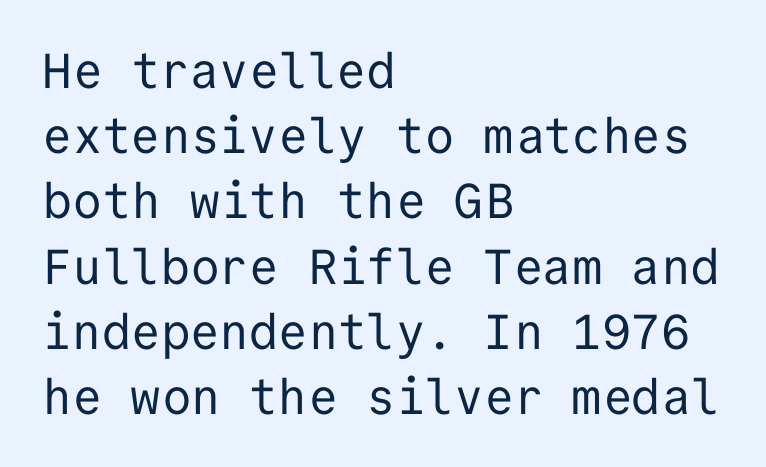
{"serif": "no", "italic": "no", "bold": "no", "weight": "regular", "width": "normal", "stroke_contrast": "low", "x_height": "medium", "monospaced": "yes", "underline": "no", "align": "left", "line_spacing": "normal", "line_spacing_ratio": 1.33, "letter_spacing": "normal", "letter_spacing_em": 0.0, "glyph_px": 49}
